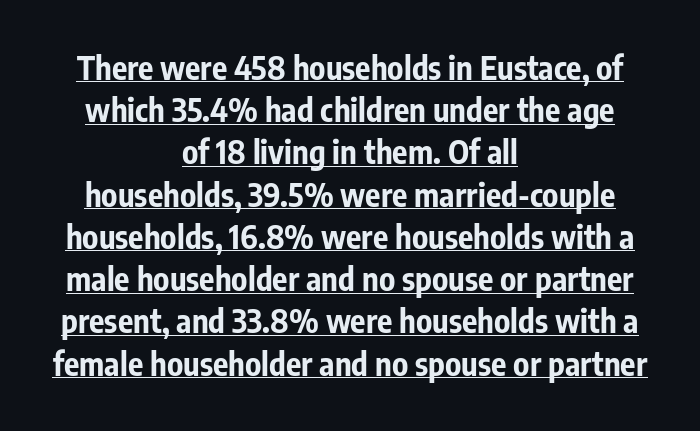
The letters advance in unequal steps, a hallmark of proportional type. Does a line run under the words? Yes, clearly. On the weight axis this lands at bold, roughly 700. This is the regular roman posture of the typeface.
